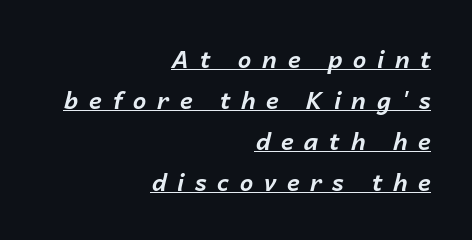
The image shows 24 px bold type, italic (leaning right); set right-aligned, line spacing 1.71x, unusually wide letter spacing (+0.44 em), underlined.
